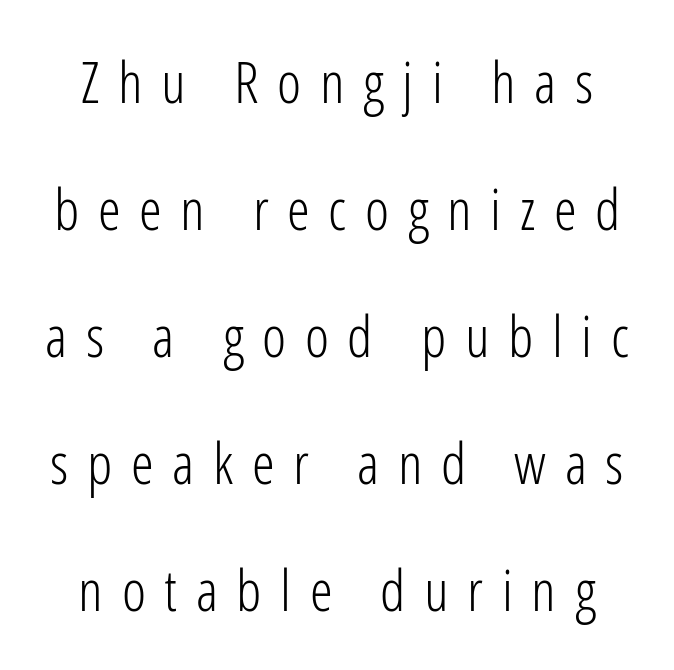
Each new line begins a long way beneath the previous one. Weight: in the light-to-regular range. Each word looks stretched out because of the extra space between its letters. Character widths vary here, with narrow letters taking less room than wide ones.
